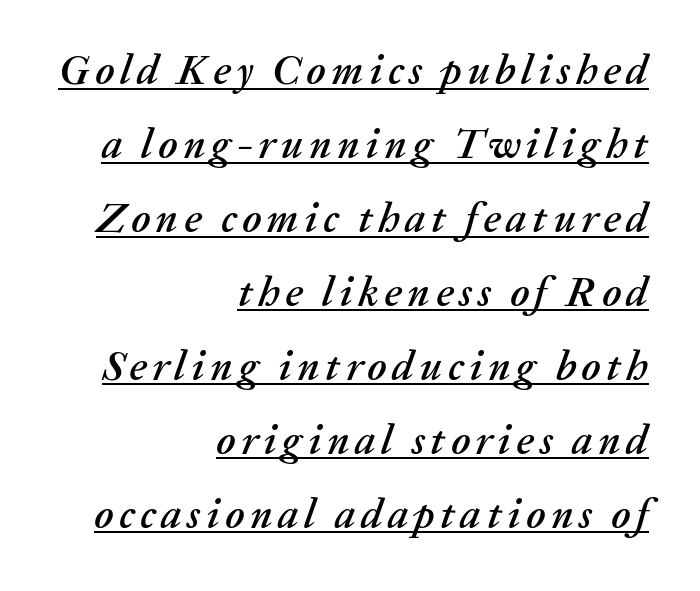
{"italic": "yes", "lean": "right", "slant_degrees": 20, "width": "normal", "stroke_contrast": "medium", "x_height": "medium", "monospaced": "no", "underline": "yes", "align": "right", "line_spacing_ratio": 1.76, "glyph_px": 42}
